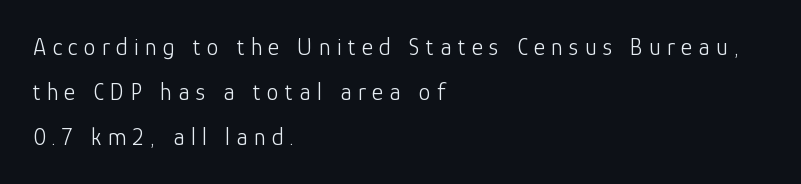
Q: Is the text bold? A: No.
Q: Is the text italic (slanted)? A: No, it is upright.
Q: Is the text underlined? A: No.
Q: How is the paragraph aligned? A: Left-aligned.
Q: Is the spacing between letters normal or unusually wide? A: Unusually wide.
